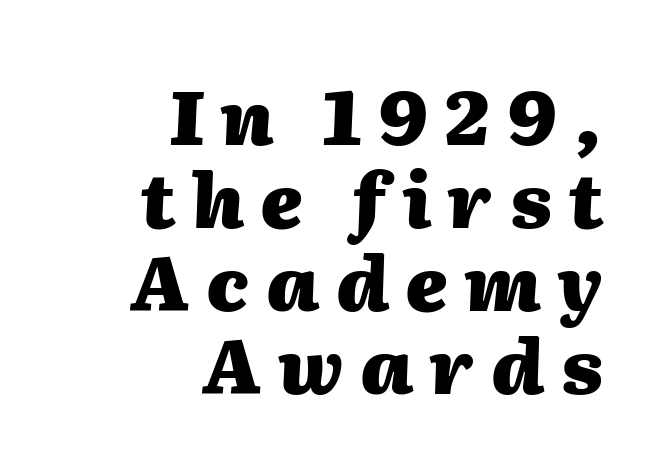
The image shows 76 px heavy type, italic (leaning right); set right-aligned, tight line spacing (1.09x), unusually wide letter spacing (+0.22 em), not underlined; medium stroke contrast and a medium x-height.
